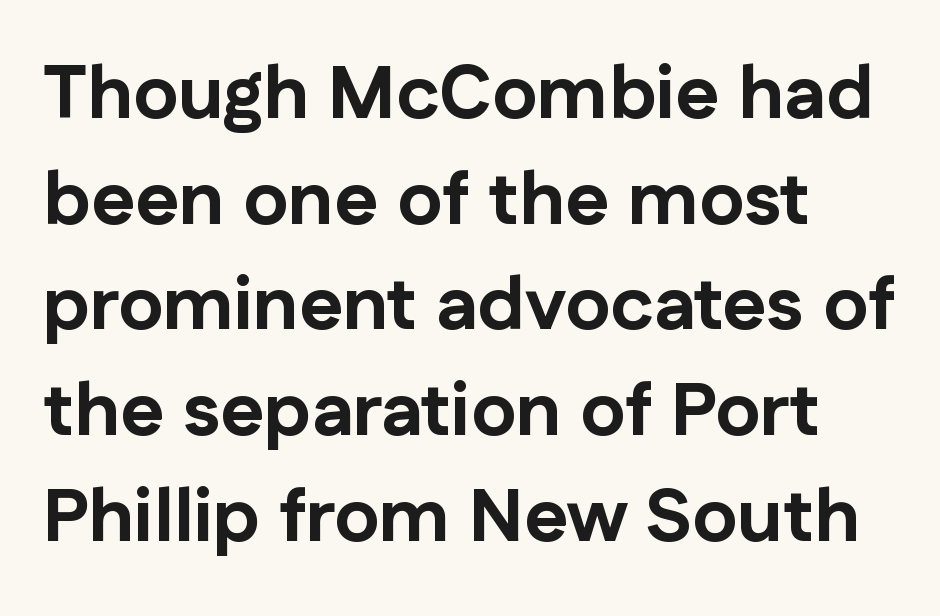
Q: Is the text bold? A: Yes.
Q: Is the text italic (slanted)? A: No, it is upright.
Q: Is the typeface a serif or a sans-serif typeface? A: Sans-serif.
Q: Is the text underlined? A: No.
Q: How is the paragraph aligned? A: Left-aligned.
Q: Is the spacing between letters normal or unusually wide? A: Normal.
Q: Is the spacing between lines tight, normal or loose? A: Normal.
Q: Width (condensed, normal, or wide)? A: Normal.
Q: Stroke contrast? A: Low.
Q: x-height? A: Medium.
Q: Monospaced? A: No.
